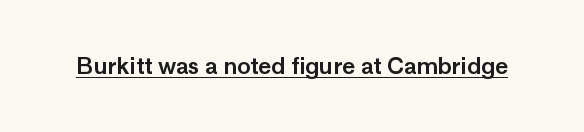
Q: Is the text italic (slanted)? A: No, it is upright.
Q: Is the text underlined? A: Yes.
Q: Is the spacing between letters normal or unusually wide? A: Normal.
